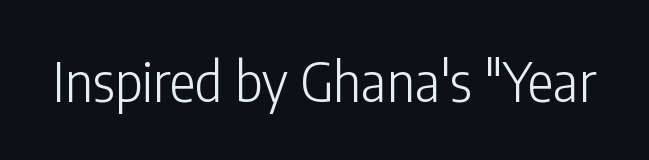
{"serif": "no", "italic": "no", "bold": "no", "weight": "light", "width": "condensed", "stroke_contrast": "low", "x_height": "medium", "monospaced": "no", "underline": "no", "letter_spacing": "normal", "letter_spacing_em": 0.0, "glyph_px": 54}
